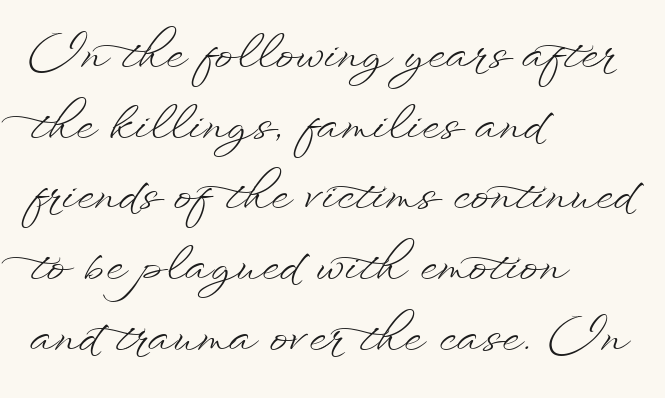
What stands out about the letter spacing? Nothing — it is the standard amount. The designer left line spacing at the default. Spacing verdict: proportional, widths tailored to each character. No extra ink here — the face is not bold.
